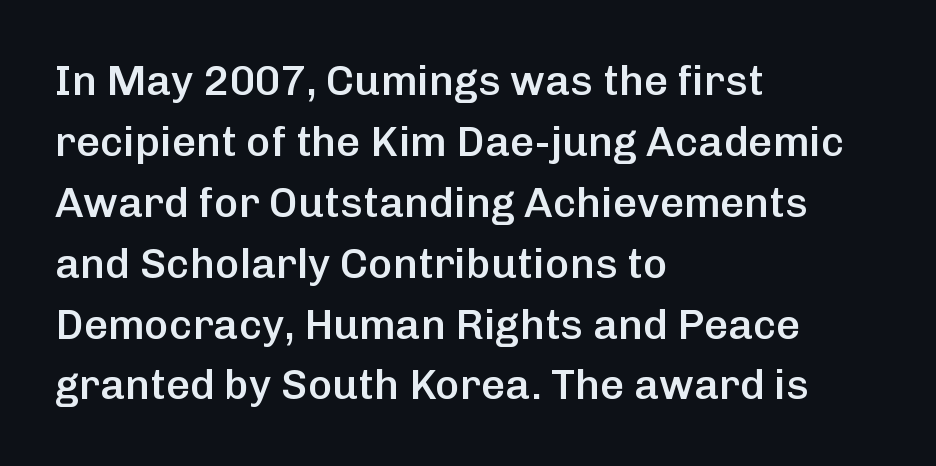
Q: Is the text bold? A: Semi-bold.
Q: Is the text italic (slanted)? A: No, it is upright.
Q: Is the typeface a serif or a sans-serif typeface? A: Sans-serif.
Q: Is the text underlined? A: No.
Q: How is the paragraph aligned? A: Left-aligned.
Q: Is the spacing between letters normal or unusually wide? A: Normal.
Q: Is the spacing between lines tight, normal or loose? A: Normal.
Q: Width (condensed, normal, or wide)? A: Normal.
Q: Stroke contrast? A: Low.
Q: x-height? A: Medium.
Q: Monospaced? A: No.
